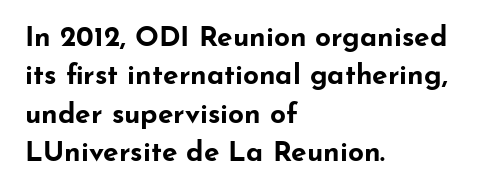
Q: Is the text bold? A: Yes.
Q: Is the text italic (slanted)? A: No, it is upright.
Q: Is the typeface a serif or a sans-serif typeface? A: Sans-serif.
Q: Is the text underlined? A: No.
Q: How is the paragraph aligned? A: Left-aligned.
Q: Is the spacing between letters normal or unusually wide? A: Normal.
Q: Is the spacing between lines tight, normal or loose? A: Normal.
Q: Width (condensed, normal, or wide)? A: Wide.
Q: Stroke contrast? A: Low.
Q: x-height? A: Small.
Q: Monospaced? A: No.
